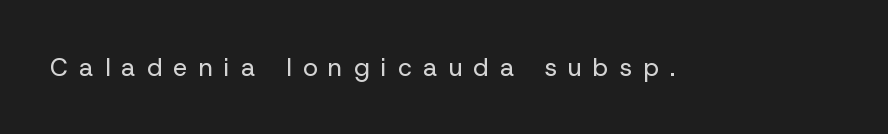
{"italic": "no", "bold": "no", "underline": "no", "letter_spacing": "wide", "letter_spacing_em": 0.46, "glyph_px": 25}
